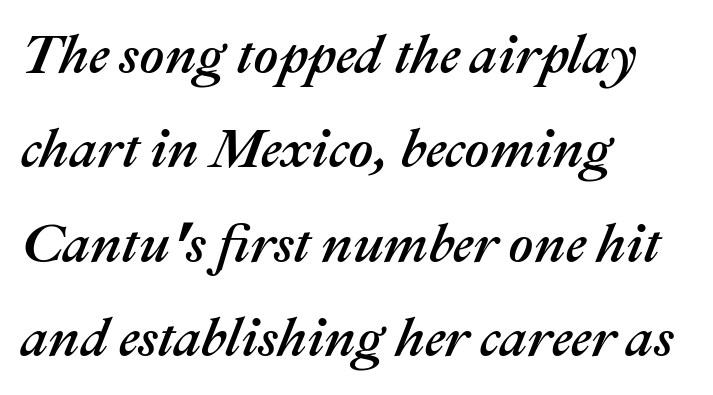
The image shows 54 px text type, italic (leaning right); set left-aligned, line spacing 1.75x, normal letter spacing, not underlined; medium stroke contrast and a medium x-height.
